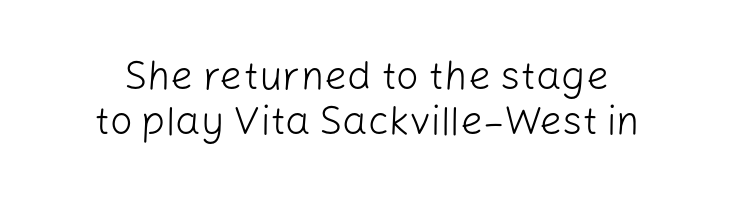
{"serif": "no", "italic": "no", "bold": "no", "weight": "light", "width": "normal", "stroke_contrast": "low", "x_height": "medium", "monospaced": "no", "underline": "no", "line_spacing": "tight", "line_spacing_ratio": 1.13, "letter_spacing": "normal", "letter_spacing_em": 0.0, "glyph_px": 40}
